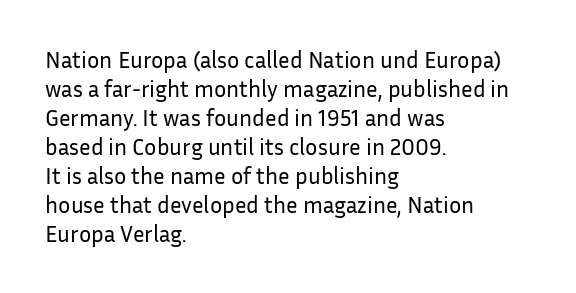
The image shows 23 px text type, upright; set left-aligned, normal line spacing (1.26x), normal letter spacing, not underlined.
